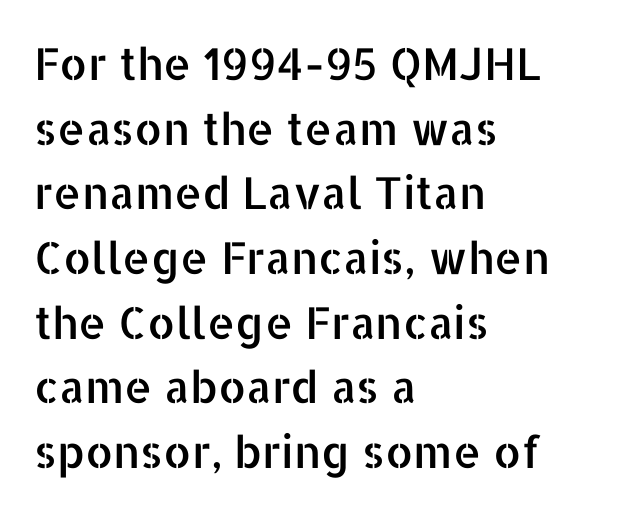
This sample has the flowing, uneven cadence of proportional lettering. Examine the stroke ends and you'll find no serifs. These lines are set flush left with a ragged right edge. A clean baseline with only descenders dipping below it. What stands out about the letter spacing? Nothing — it is the standard amount.
